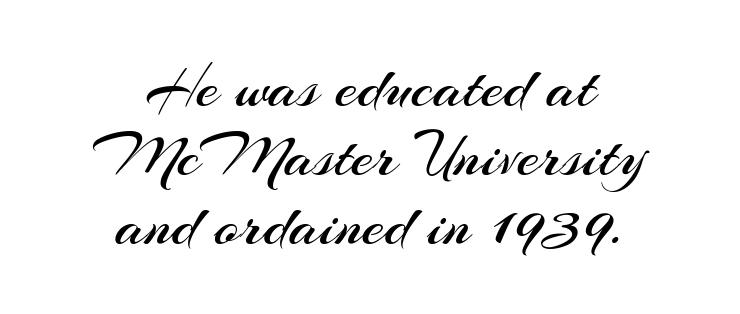
Is there much room between lines? No — they nearly touch. Typographically, this falls in the sans-serif category. Compared with typical body copy, the letter spacing here is the same. Only glyphs here, with clear space below each row.
